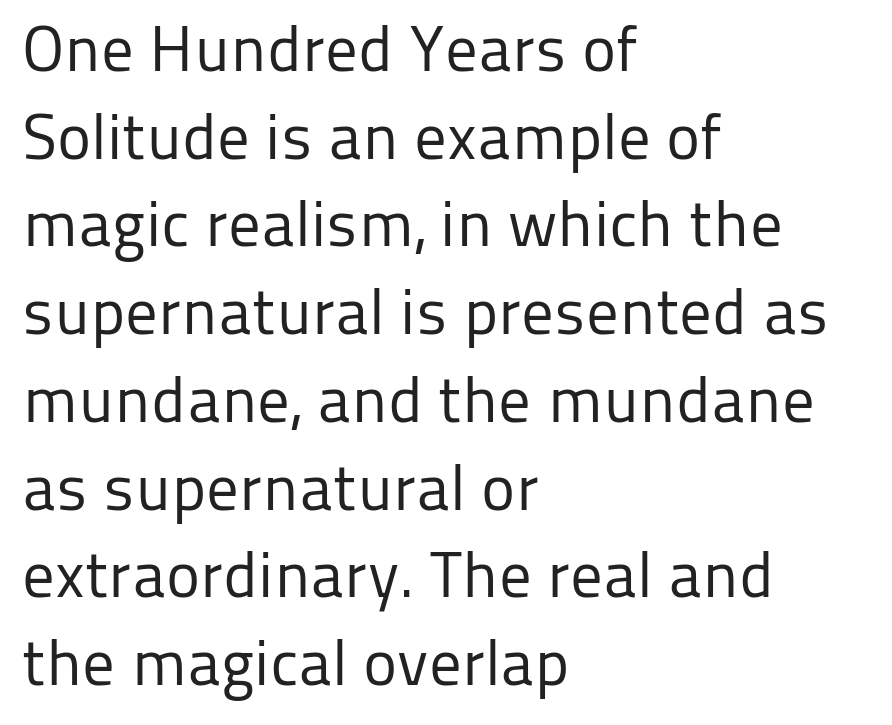
{"serif": "no", "italic": "no", "bold": "no", "weight": "regular", "width": "normal", "stroke_contrast": "low", "x_height": "medium", "monospaced": "no", "underline": "no", "align": "left", "line_spacing": "normal", "line_spacing_ratio": 1.35, "letter_spacing": "normal", "letter_spacing_em": 0.0, "glyph_px": 65}
